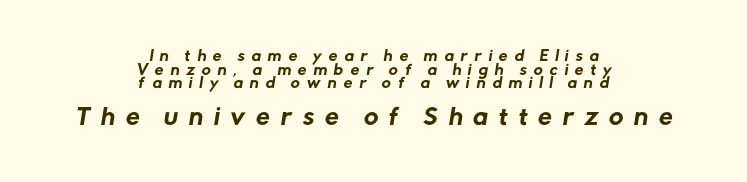
Each word looks stretched out because of the extra space between its letters. The baseline area is clear. Every row of glyphs is offset so its center matches the block's center. Cramped leading. Two sizes are in play, and the larger belongs to the second block.
